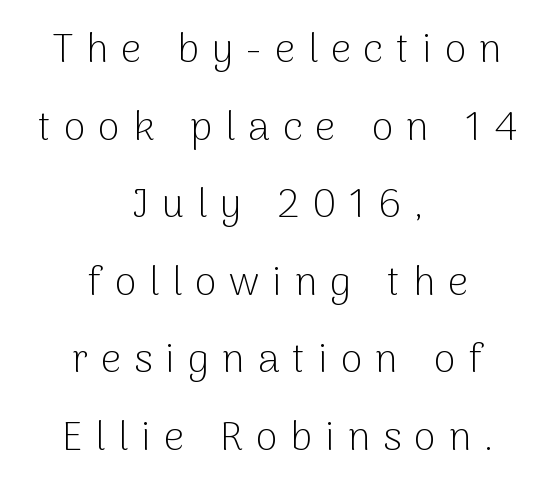
The image shows 40 px light sans-serif type, upright; set centered, loose line spacing (1.94x), unusually wide letter spacing (+0.32 em), not underlined; low stroke contrast and a medium x-height.
